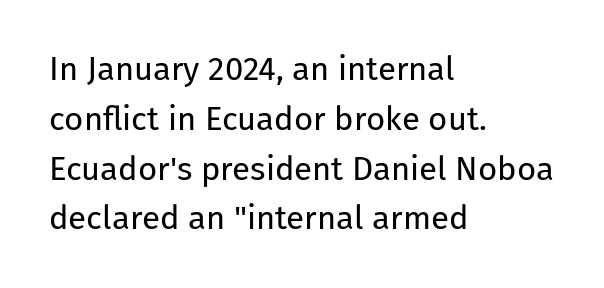
Q: Is the text bold? A: No.
Q: Is the text italic (slanted)? A: No, it is upright.
Q: Is the typeface a serif or a sans-serif typeface? A: Sans-serif.
Q: Is the text underlined? A: No.
Q: How is the paragraph aligned? A: Left-aligned.
Q: Is the spacing between letters normal or unusually wide? A: Normal.
Q: Is the spacing between lines tight, normal or loose? A: Normal.
Q: Width (condensed, normal, or wide)? A: Normal.
Q: Stroke contrast? A: Low.
Q: x-height? A: Medium.
Q: Monospaced? A: No.
